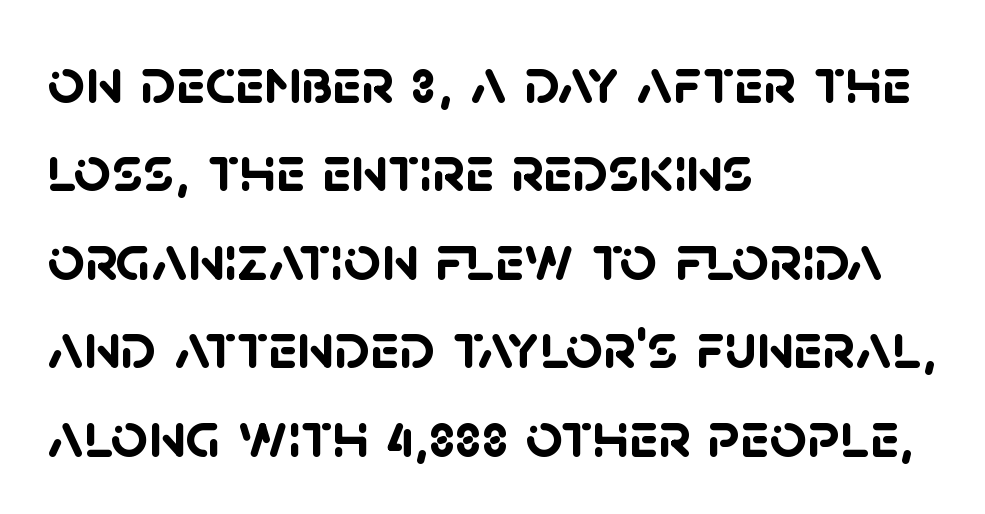
Q: Is the text bold? A: Yes.
Q: Is the typeface a serif or a sans-serif typeface? A: Sans-serif.
Q: Is the text underlined? A: No.
Q: How is the paragraph aligned? A: Left-aligned.
Q: Is the spacing between letters normal or unusually wide? A: Normal.
Q: Is the spacing between lines tight, normal or loose? A: Normal.
Q: Width (condensed, normal, or wide)? A: Normal.
Q: Stroke contrast? A: Low.
Q: x-height? A: Large.
Q: Monospaced? A: No.
